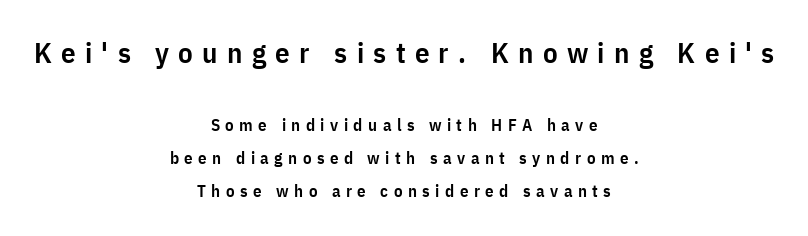
Q: Is the text bold? A: Semi-bold.
Q: Is the text italic (slanted)? A: No, it is upright.
Q: Is the typeface a serif or a sans-serif typeface? A: Sans-serif.
Q: Is the text underlined? A: No.
Q: How is the paragraph aligned? A: Centered.
Q: Is the spacing between letters normal or unusually wide? A: Unusually wide.
Q: Is the spacing between lines tight, normal or loose? A: Loose.
Q: Which block of text is set in a larger size, the first (top) or the second (bottom)? A: The first (top) one.
Q: Width (condensed, normal, or wide)? A: Condensed.
Q: Stroke contrast? A: Low.
Q: x-height? A: Medium.
Q: Monospaced? A: No.
